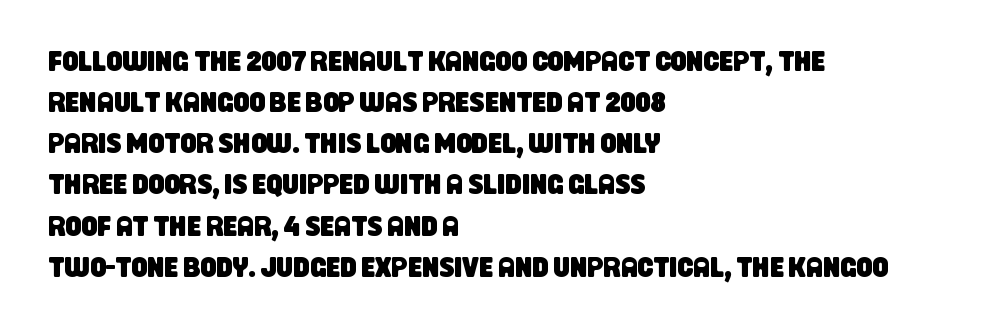
The letters advance in unequal steps, a hallmark of proportional type. Inter-character spacing is left at the font's built-in metrics. The glyphs in this specimen are sans serif. Each line starts at the same left margin while the right side varies. The passage shown is not underscored anywhere.
